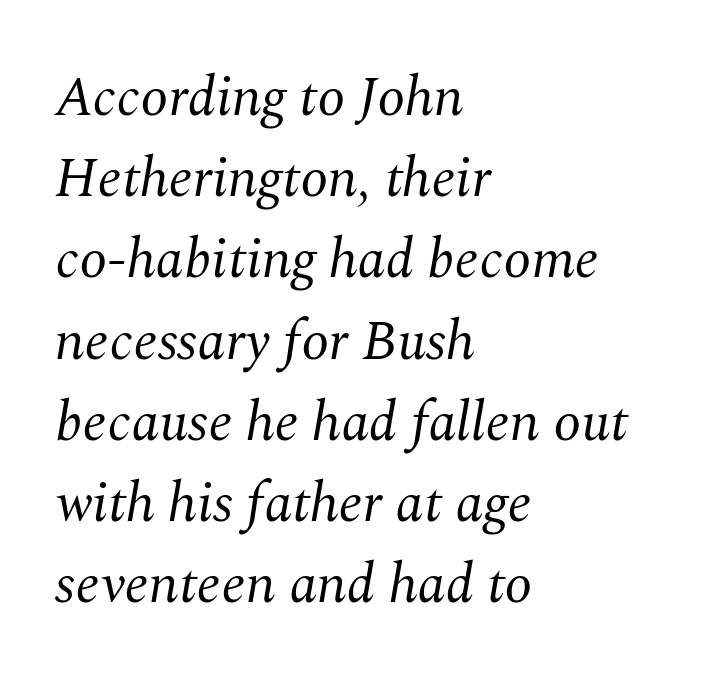
Q: Is the text bold? A: No.
Q: Is the text italic (slanted)? A: Yes, it leans right by about 10 degrees.
Q: Is the typeface a serif or a sans-serif typeface? A: Serif.
Q: Is the text underlined? A: No.
Q: How is the paragraph aligned? A: Left-aligned.
Q: Is the spacing between letters normal or unusually wide? A: Normal.
Q: Is the spacing between lines tight, normal or loose? A: Normal.
Q: Width (condensed, normal, or wide)? A: Normal.
Q: Stroke contrast? A: Medium.
Q: x-height? A: Medium.
Q: Monospaced? A: No.
